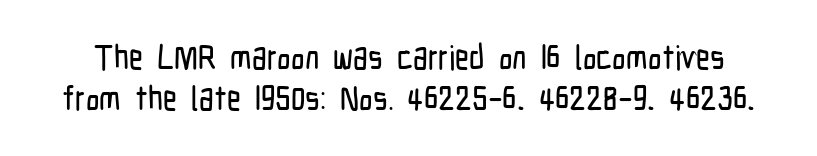
Are there feet on the stems? There aren't — it's a sans. Varying glyph widths throughout — classic text-font behaviour. The typography opts for an upright posture over an oblique one. The area under the type is left untouched. What stands out about the letter spacing? Nothing — it is the standard amount.
